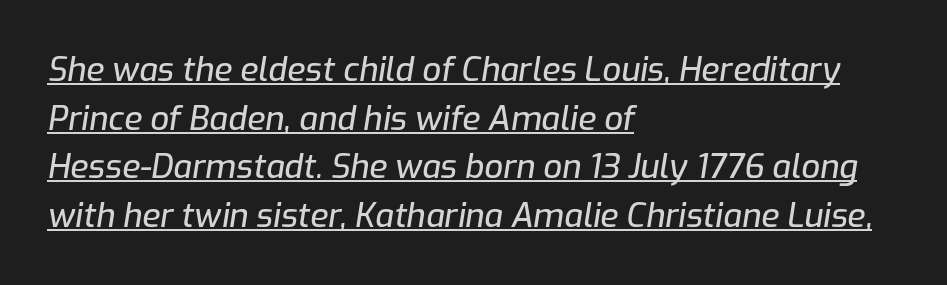
{"italic": "yes", "lean": "right", "slant_degrees": 9, "width": "normal", "stroke_contrast": "low", "x_height": "medium", "monospaced": "no", "underline": "yes", "align": "left", "line_spacing": "normal", "line_spacing_ratio": 1.47, "letter_spacing": "normal", "letter_spacing_em": 0.0, "glyph_px": 33}
